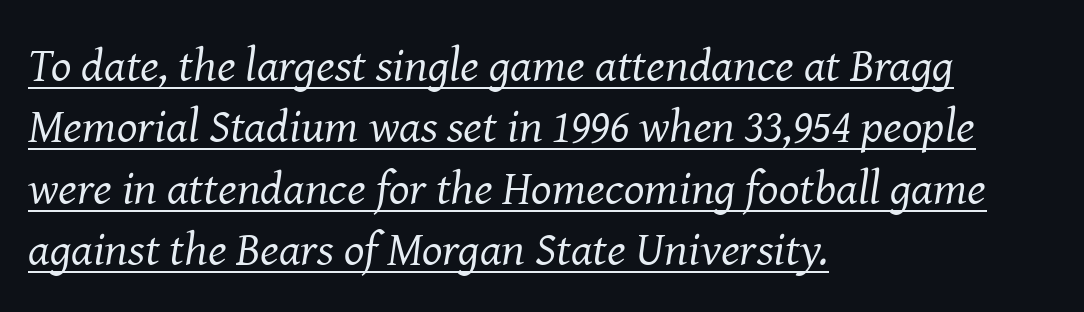
{"serif": "yes", "italic": "yes", "lean": "right", "slant_degrees": 8, "bold": "no", "weight": "regular", "width": "normal", "stroke_contrast": "medium", "x_height": "medium", "monospaced": "no", "underline": "yes", "align": "left", "line_spacing": "normal", "line_spacing_ratio": 1.28, "letter_spacing": "normal", "letter_spacing_em": 0.0, "glyph_px": 48}
